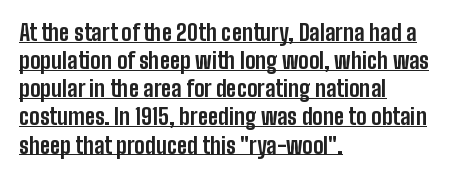
The image shows 22 px bold type, upright; set left-aligned, normal line spacing (1.28x), normal letter spacing, underlined.
